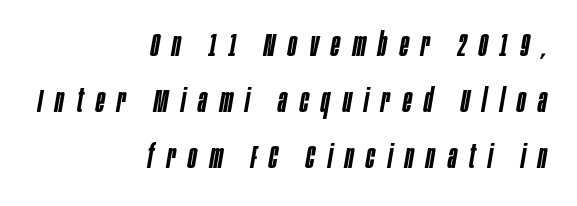
The image shows 32 px semibold, condensed type, italic (leaning right); set right-aligned, line spacing 1.75x, unusually wide letter spacing (+0.4 em), not underlined; low stroke contrast and a large x-height.
